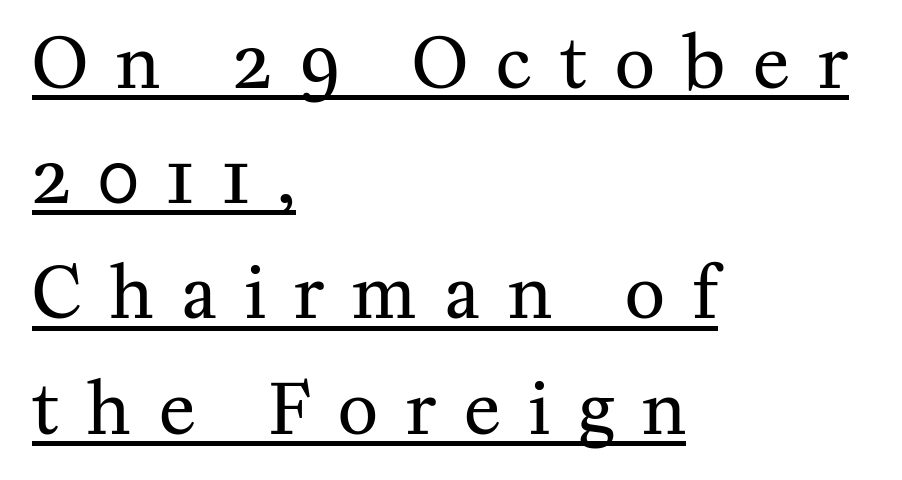
These glyphs show unthickened strokes, regular width or finer. Leading: standard. The setting favours the left margin, as ordinary paragraphs usually do. This rendering widens character spacing well past its baseline value. Every word sits above its own underline. Check where the strokes stop: tiny serifs finish them off.
